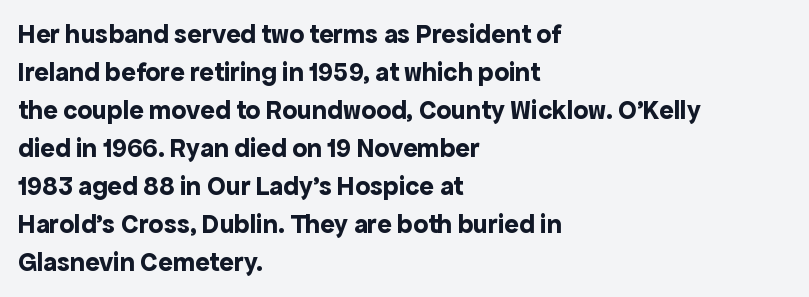
Nothing unusual about the tracking: characters are spaced as the font intends. Glance below the letters and you will spot only blank space. Designer's note — italics off, roman on. Alignment: flush left.
